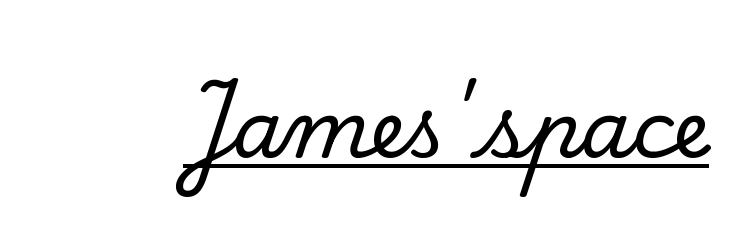
{"serif": "yes", "width": "normal", "stroke_contrast": "low", "x_height": "small", "monospaced": "no", "underline": "yes", "letter_spacing": "normal", "letter_spacing_em": 0.0, "glyph_px": 79}
